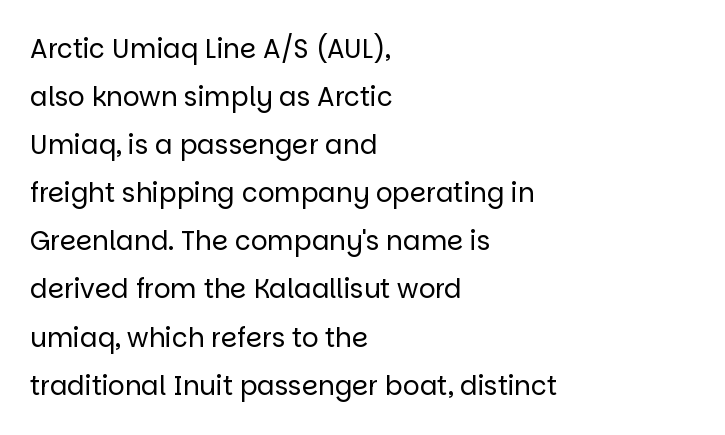
{"italic": "no", "bold": "no", "underline": "no", "align": "left", "line_spacing_ratio": 1.85, "letter_spacing": "normal", "letter_spacing_em": 0.0, "glyph_px": 26}
